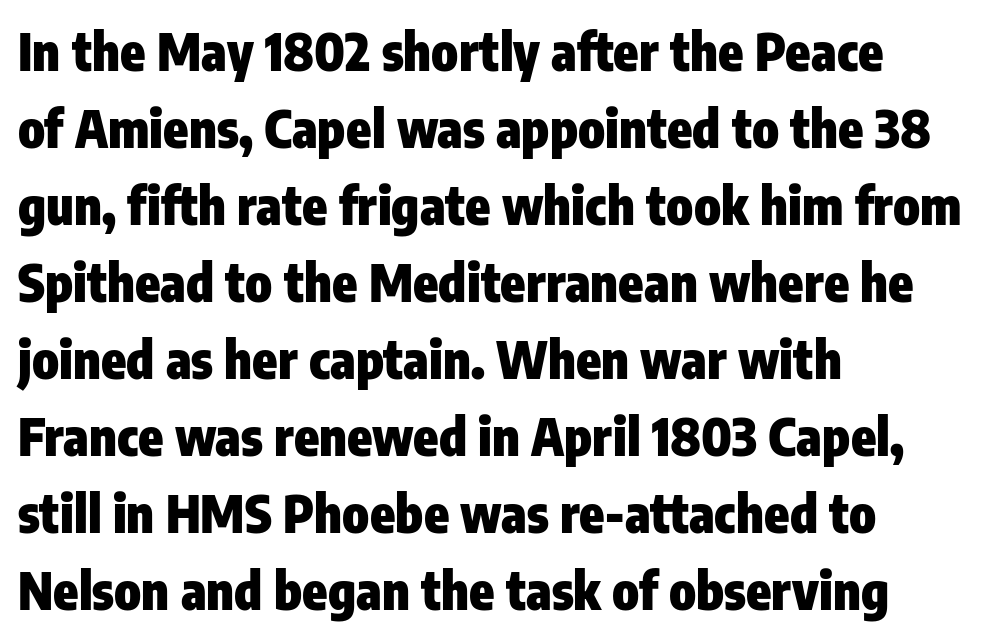
{"serif": "no", "italic": "no", "bold": "yes", "weight": "heavy", "width": "condensed", "stroke_contrast": "low", "x_height": "medium", "monospaced": "no", "underline": "no", "align": "left", "line_spacing": "normal", "line_spacing_ratio": 1.51, "letter_spacing": "normal", "letter_spacing_em": 0.0, "glyph_px": 51}
